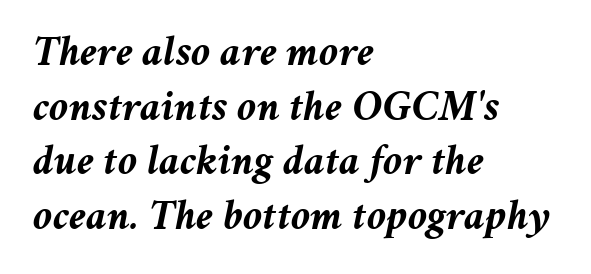
Characters are canted at an angle relative to the baseline's perpendicular. Underlining? Definitely not there. The letters advance in unequal steps, a hallmark of proportional type. Typographic density is high because the face is bold. This sample is left-justified, so line endings fall wherever the words run out.
